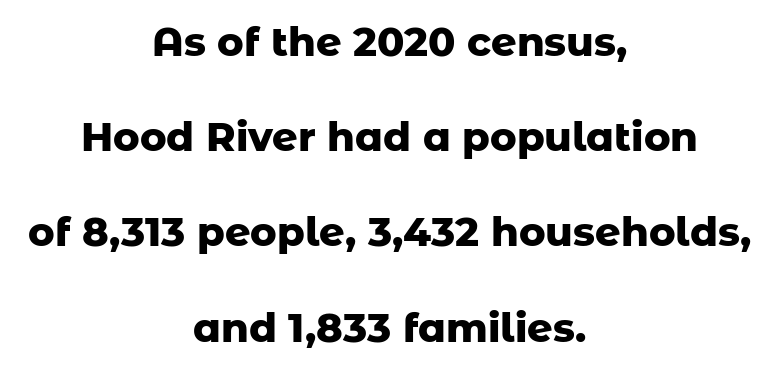
The image shows 40 px heavy sans-serif type, upright; set centered, loose line spacing (2.38x), normal letter spacing, not underlined; low stroke contrast and a medium x-height.
